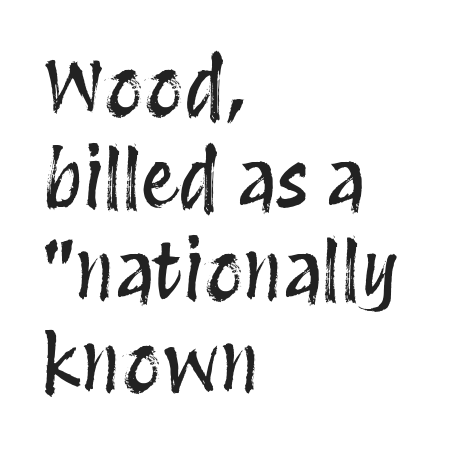
The image shows 76 px condensed type, upright; set left-aligned, line spacing 1.21x, normal letter spacing, not underlined; medium stroke contrast and a large x-height.
